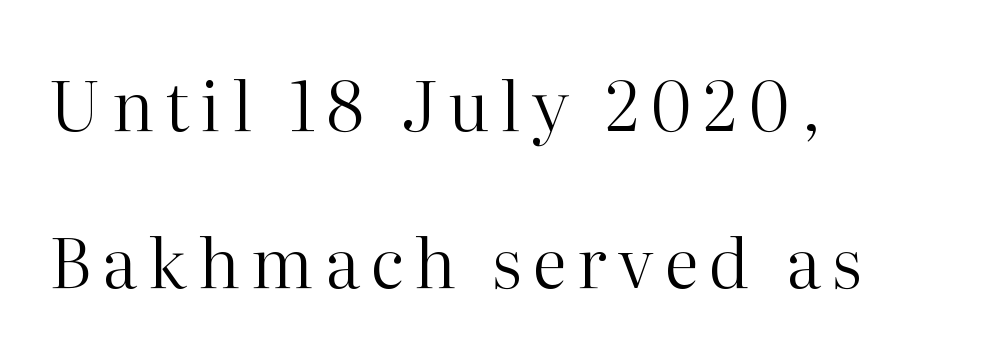
{"serif": "yes", "italic": "no", "bold": "no", "weight": "regular", "width": "normal", "stroke_contrast": "high", "x_height": "medium", "monospaced": "no", "underline": "no", "align": "left", "line_spacing": "loose", "line_spacing_ratio": 2.28, "glyph_px": 69}
